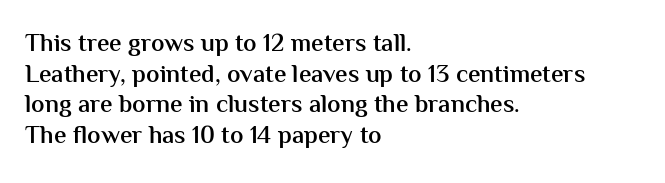
Q: Is the text bold? A: Semi-bold.
Q: Is the text italic (slanted)? A: No, it is upright.
Q: Is the text underlined? A: No.
Q: How is the paragraph aligned? A: Left-aligned.
Q: Is the spacing between letters normal or unusually wide? A: Normal.
